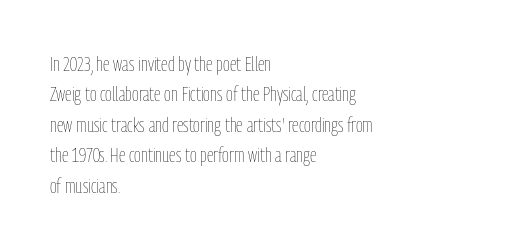
{"italic": "no", "bold": "no", "underline": "no", "align": "left", "line_spacing": "normal", "line_spacing_ratio": 1.45, "letter_spacing": "normal", "letter_spacing_em": 0.0, "glyph_px": 21}
